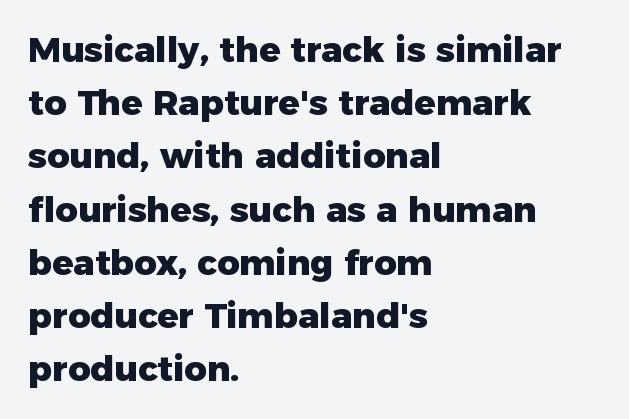
Q: Is the text bold? A: Yes.
Q: Is the text italic (slanted)? A: No, it is upright.
Q: Is the typeface a serif or a sans-serif typeface? A: Sans-serif.
Q: Is the text underlined? A: No.
Q: How is the paragraph aligned? A: Left-aligned.
Q: Is the spacing between letters normal or unusually wide? A: Normal.
Q: Is the spacing between lines tight, normal or loose? A: Normal.
Q: Width (condensed, normal, or wide)? A: Normal.
Q: Stroke contrast? A: Low.
Q: x-height? A: Medium.
Q: Monospaced? A: No.
